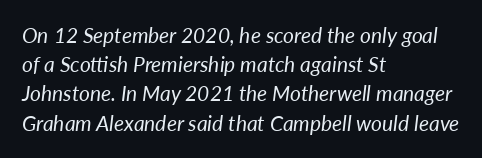
If you drew a line through each stem, it would be angled. Is the stroke heavy? The answer is a plain regular-or-lighter. Glyph-to-glyph distance matches everyday printed text. Is the block centered? No — it sits flush against the left margin.
